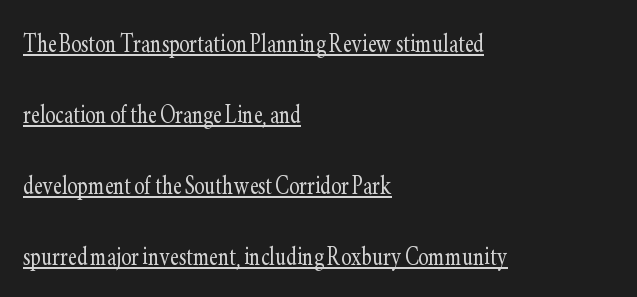
Q: Is the text bold? A: No.
Q: Is the text italic (slanted)? A: No, it is upright.
Q: Is the typeface a serif or a sans-serif typeface? A: Serif.
Q: Is the text underlined? A: Yes.
Q: How is the paragraph aligned? A: Left-aligned.
Q: Is the spacing between letters normal or unusually wide? A: Normal.
Q: Is the spacing between lines tight, normal or loose? A: Loose.
Q: Width (condensed, normal, or wide)? A: Condensed.
Q: Stroke contrast? A: Low.
Q: x-height? A: Small.
Q: Monospaced? A: No.
